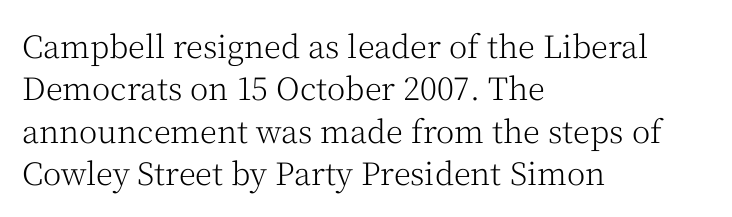
{"serif": "yes", "italic": "no", "bold": "no", "weight": "light", "width": "normal", "stroke_contrast": "medium", "x_height": "medium", "monospaced": "no", "underline": "no", "align": "left", "line_spacing": "normal", "line_spacing_ratio": 1.37, "letter_spacing": "normal", "letter_spacing_em": 0.0, "glyph_px": 31}
